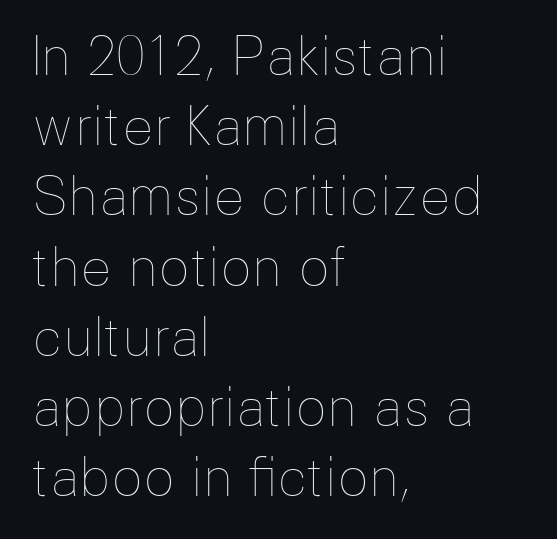
The image shows 52 px thin type, upright; set left-aligned, normal line spacing (1.35x), normal letter spacing, not underlined; low stroke contrast and a medium x-height.
